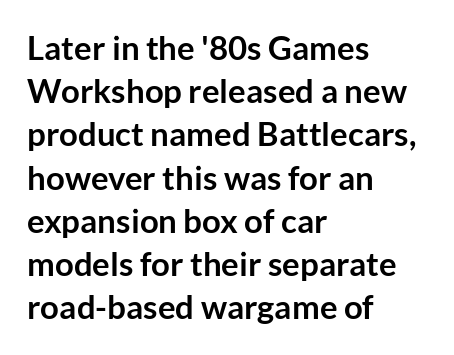
Q: Is the text bold? A: Yes.
Q: Is the text italic (slanted)? A: No, it is upright.
Q: Is the typeface a serif or a sans-serif typeface? A: Sans-serif.
Q: Is the text underlined? A: No.
Q: How is the paragraph aligned? A: Left-aligned.
Q: Is the spacing between letters normal or unusually wide? A: Normal.
Q: Is the spacing between lines tight, normal or loose? A: Normal.
Q: Width (condensed, normal, or wide)? A: Normal.
Q: Stroke contrast? A: Low.
Q: x-height? A: Medium.
Q: Monospaced? A: No.
